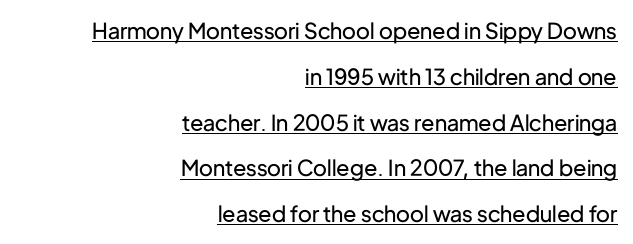
You could fit nearly another row in the gap between these rows. Stems and bowls with no extra thickness — not bold. The lettering holds an erect, upright posture throughout. Students, note that the glyphs here touch the page at normal intervals. This rendering features underlined lettering.
